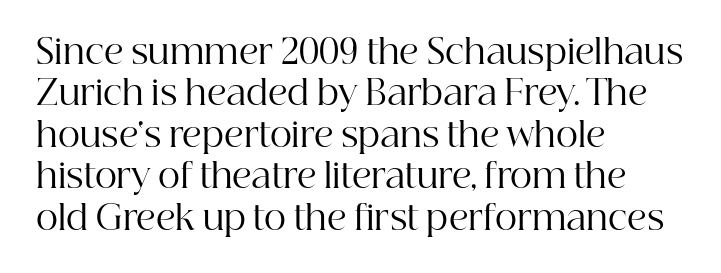
The image shows 34 px regular-weight serif type, upright; set left-aligned, line spacing 1.22x, normal letter spacing, not underlined; high stroke contrast and a medium x-height.
